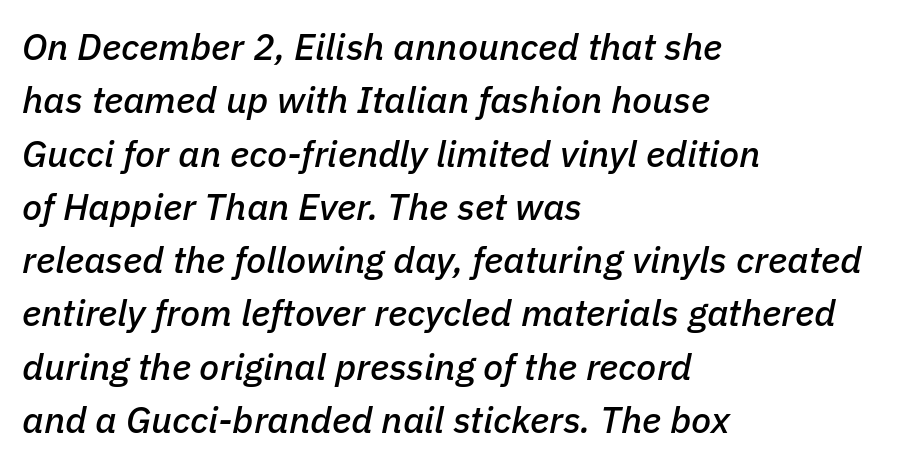
{"italic": "yes", "lean": "right", "slant_degrees": 11, "width": "normal", "stroke_contrast": "low", "x_height": "medium", "monospaced": "no", "underline": "no", "align": "left", "line_spacing": "normal", "line_spacing_ratio": 1.44, "letter_spacing": "normal", "letter_spacing_em": 0.0, "glyph_px": 37}
